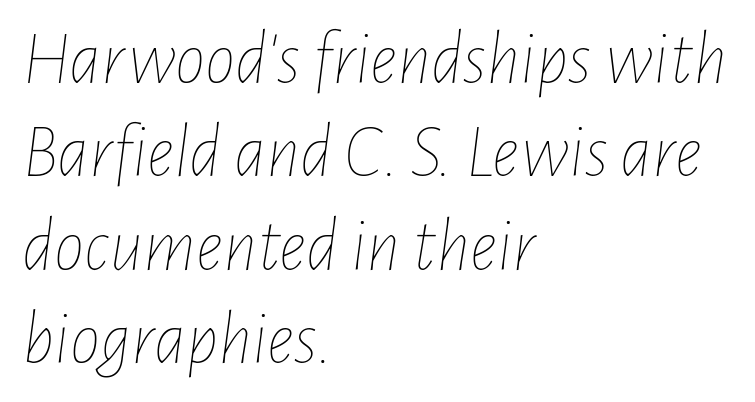
Q: Is the text bold? A: No.
Q: Is the text italic (slanted)? A: Yes, it leans right by about 7 degrees.
Q: Is the text underlined? A: No.
Q: How is the paragraph aligned? A: Left-aligned.
Q: Is the spacing between letters normal or unusually wide? A: Normal.
Q: Width (condensed, normal, or wide)? A: Condensed.
Q: Stroke contrast? A: Low.
Q: x-height? A: Medium.
Q: Monospaced? A: No.
